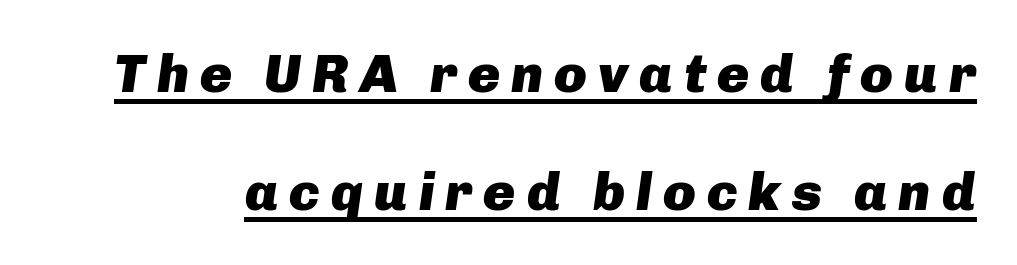
Q: Is the text bold? A: Yes.
Q: Is the text italic (slanted)? A: Yes, it leans right by about 8 degrees.
Q: Is the text underlined? A: Yes.
Q: Is the spacing between letters normal or unusually wide? A: Unusually wide.
Q: Is the spacing between lines tight, normal or loose? A: Loose.
Q: Width (condensed, normal, or wide)? A: Normal.
Q: Stroke contrast? A: Low.
Q: x-height? A: Medium.
Q: Monospaced? A: No.
